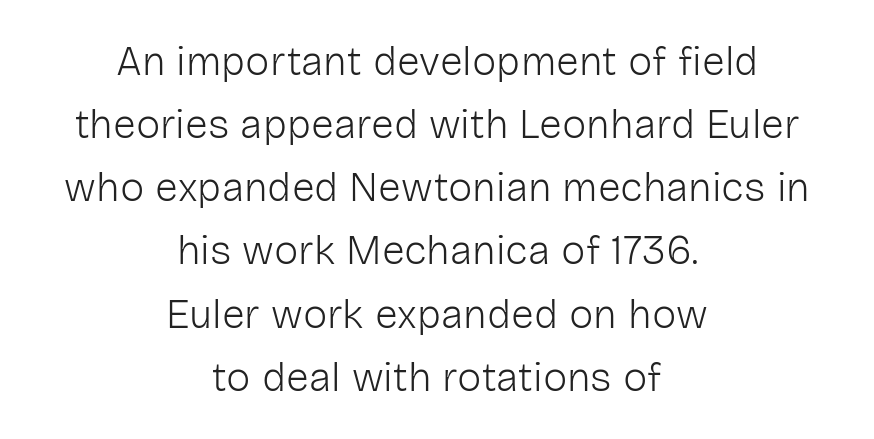
No italicization has been applied; the sample stays upright. The type family on display is of the sans-serif kind. The horizontal fit of the characters is conventional and even. Notice how the passage keeps no hard edge, just a central spine. The line-height multiplier appears to be the usual default.
